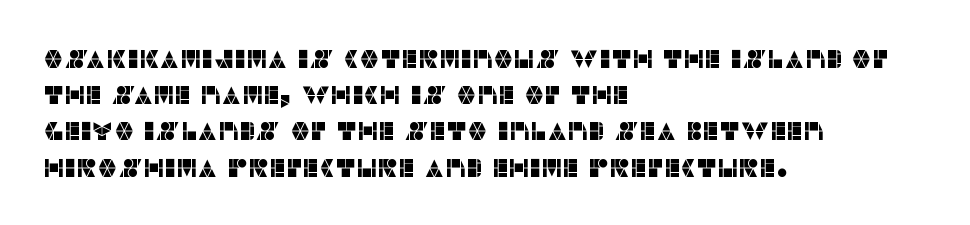
Q: Is the text italic (slanted)? A: No, it is upright.
Q: Is the text underlined? A: No.
Q: How is the paragraph aligned? A: Left-aligned.
Q: Is the spacing between letters normal or unusually wide? A: Normal.
Q: Is the spacing between lines tight, normal or loose? A: Normal.
